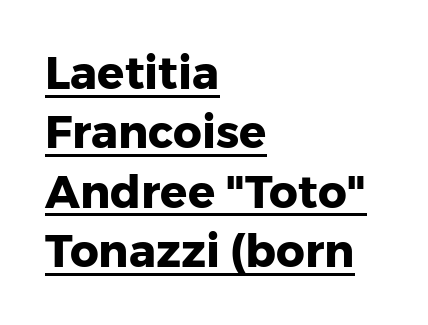
The image shows 45 px heavy sans-serif type, upright; set left-aligned, normal line spacing (1.32x), normal letter spacing, underlined; low stroke contrast and a medium x-height.
